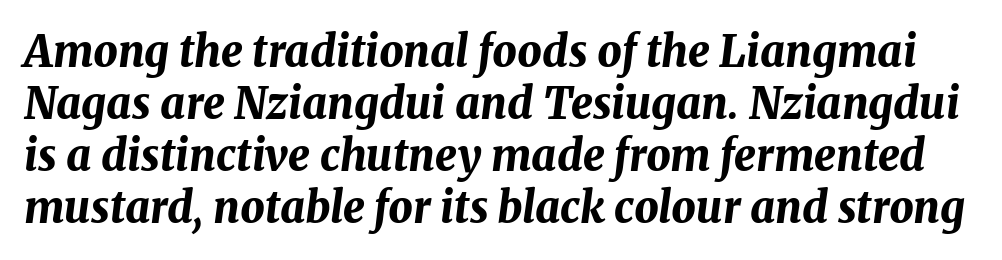
The image shows 43 px bold type, italic (leaning right); set line spacing 1.21x, normal letter spacing, not underlined; medium stroke contrast and a medium x-height.
